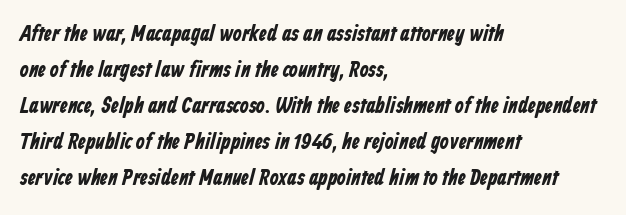
Q: Is the text bold? A: Yes.
Q: Is the text underlined? A: No.
Q: How is the paragraph aligned? A: Left-aligned.
Q: Is the spacing between letters normal or unusually wide? A: Normal.
Q: Is the spacing between lines tight, normal or loose? A: Normal.
